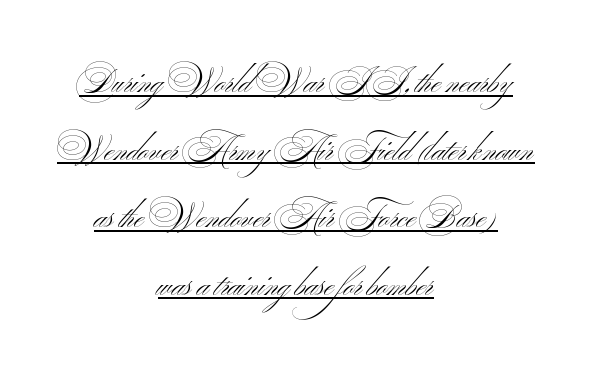
Emphasis is given by a line drawn under the lettering. The passage shown has conventional tracking throughout. The weight tops out at a normal text grade. Nope, no serifs anywhere on these letters. The face used here is proportionally spaced, like ordinary book or web type. Typeset on center — no edge is straight.
